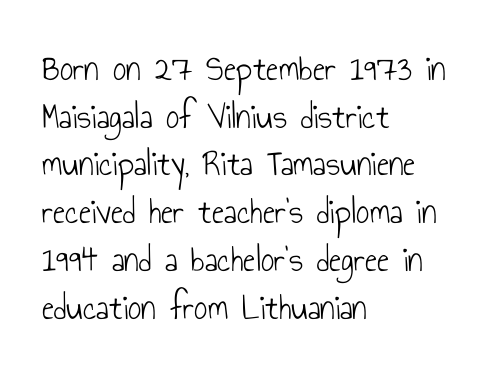
Think of a printed novel: that variable character pitch is what you see here. Is the block centered? No — it sits flush against the left margin. The line-height multiplier appears to be the usual default. These glyphs show unthickened strokes, regular width or finer. The glyphs in this specimen are sans serif. A roman cut, with each character standing at attention.
